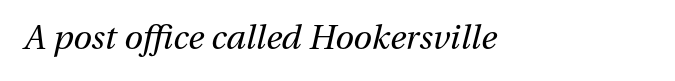
Q: Is the text bold? A: No.
Q: Is the text italic (slanted)? A: Yes, it leans right by about 13 degrees.
Q: Is the text underlined? A: No.
Q: Is the spacing between letters normal or unusually wide? A: Normal.
Q: Width (condensed, normal, or wide)? A: Normal.
Q: Stroke contrast? A: Medium.
Q: x-height? A: Medium.
Q: Monospaced? A: No.
